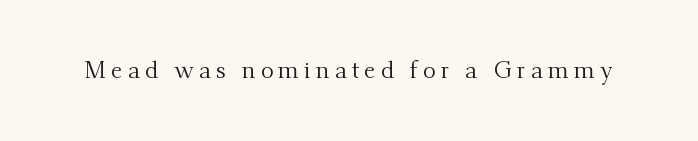
Glyph-to-glyph distance is far greater than everyday printed text. The type sits square on the baseline with zero lean. Stems and bowls with no extra thickness — not bold. Clear beneath every line of the passage.
